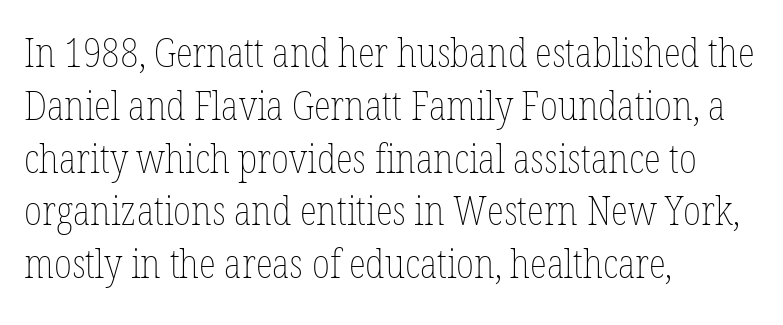
Q: Is the text bold? A: No.
Q: Is the text italic (slanted)? A: No, it is upright.
Q: Is the text underlined? A: No.
Q: How is the paragraph aligned? A: Left-aligned.
Q: Is the spacing between letters normal or unusually wide? A: Normal.
Q: Is the spacing between lines tight, normal or loose? A: Normal.
Q: Width (condensed, normal, or wide)? A: Condensed.
Q: Stroke contrast? A: Low.
Q: x-height? A: Medium.
Q: Monospaced? A: No.
